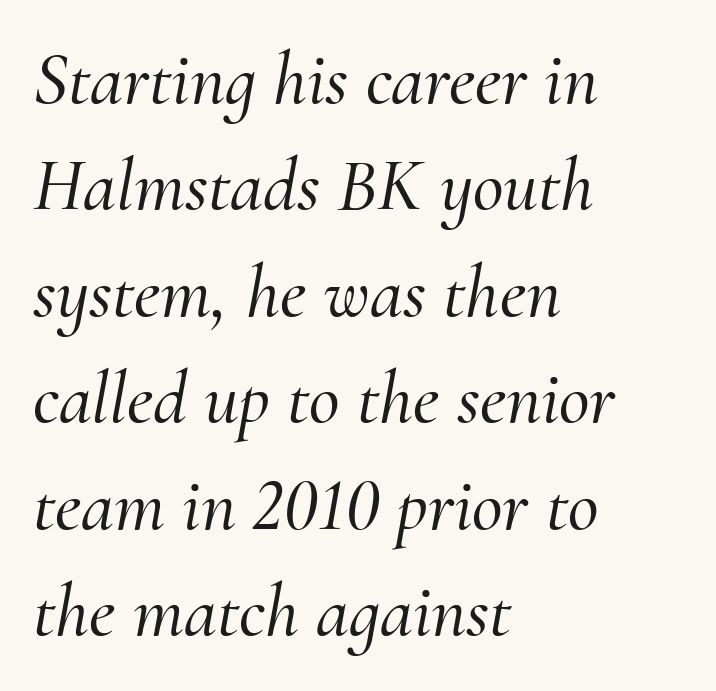
Q: Is the text italic (slanted)? A: Yes, it leans right by about 10 degrees.
Q: Is the typeface a serif or a sans-serif typeface? A: Serif.
Q: Is the text underlined? A: No.
Q: How is the paragraph aligned? A: Left-aligned.
Q: Is the spacing between letters normal or unusually wide? A: Normal.
Q: Is the spacing between lines tight, normal or loose? A: Normal.
Q: Width (condensed, normal, or wide)? A: Normal.
Q: Stroke contrast? A: Medium.
Q: x-height? A: Small.
Q: Monospaced? A: No.
